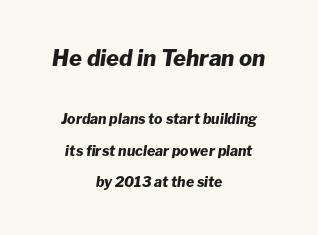
{"italic": "yes", "lean": "right", "slant_degrees": 8, "bold": "yes", "underline": "no", "align": "center", "line_spacing": "loose", "line_spacing_ratio": 2.22, "letter_spacing": "normal", "letter_spacing_em": 0.0, "larger_block": "first", "size_ratio": 1.57, "glyph_px": 22}
